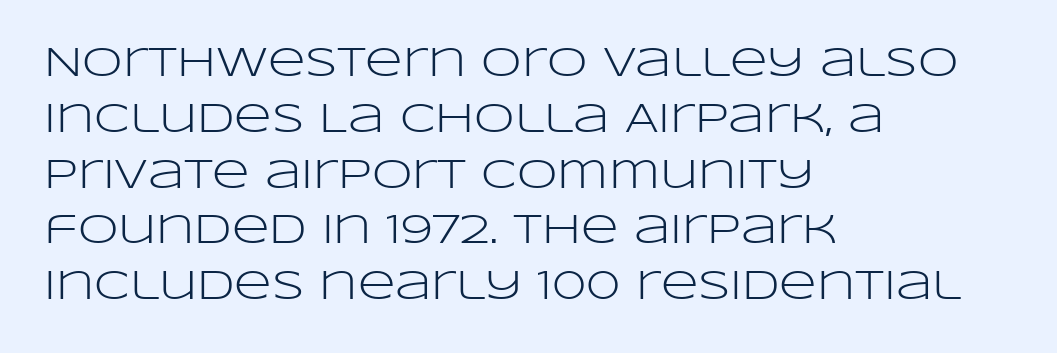
{"serif": "no", "italic": "no", "bold": "no", "weight": "light", "width": "wide", "stroke_contrast": "low", "x_height": "large", "monospaced": "no", "underline": "no", "align": "left", "line_spacing": "normal", "line_spacing_ratio": 1.36, "letter_spacing": "normal", "letter_spacing_em": 0.0, "glyph_px": 41}
